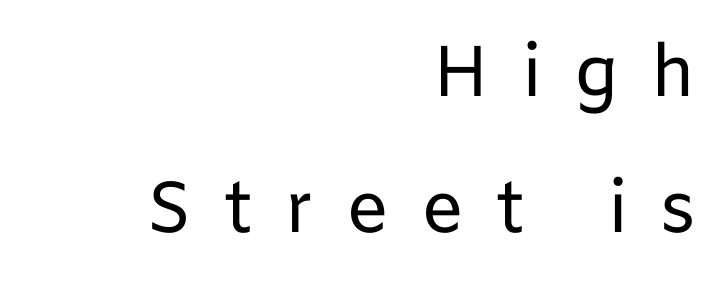
Does the type have serifs? No, each stem ends abruptly. Descenders hang freely into open space. This is the regular roman posture of the typeface. Here the designer chose a conventional face with non-uniform glyph widths. A quiet, ordinary-to-light weight characterises the typeface. The tracking reads as deliberately expanded to a designer's eye.
